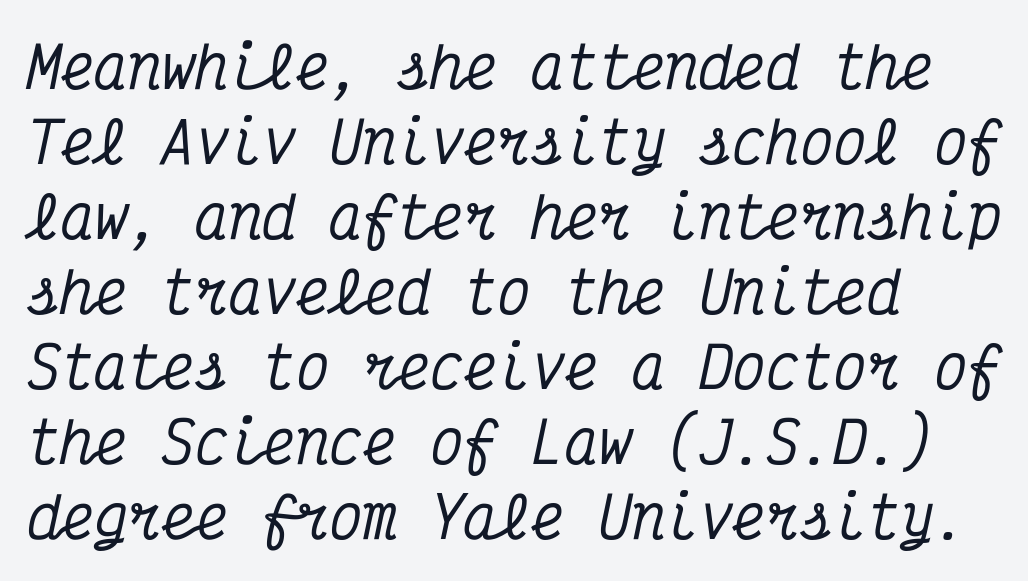
{"serif": "yes", "italic": "yes", "lean": "right", "slant_degrees": 12, "width": "condensed", "stroke_contrast": "medium", "x_height": "medium", "monospaced": "yes", "underline": "no", "align": "left", "line_spacing": "normal", "line_spacing_ratio": 1.34, "letter_spacing": "normal", "letter_spacing_em": 0.0, "glyph_px": 56}
